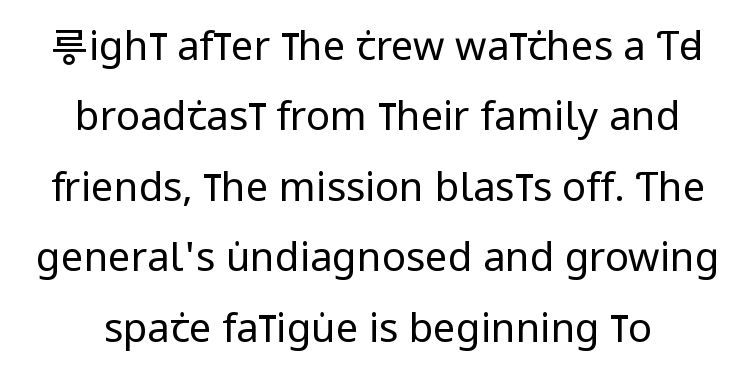
{"serif": "no", "italic": "no", "bold": "no", "weight": "regular", "width": "condensed", "stroke_contrast": "low", "x_height": "large", "monospaced": "no", "underline": "no", "line_spacing_ratio": 1.76, "letter_spacing": "normal", "letter_spacing_em": 0.0, "glyph_px": 40}
